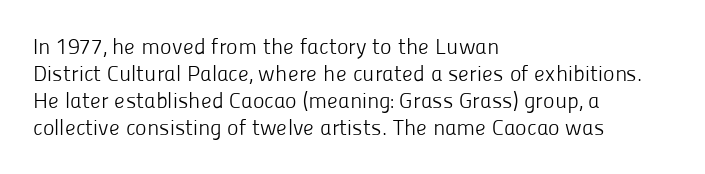
The image shows 22 px text type, upright; set left-aligned, line spacing 1.22x, normal letter spacing, not underlined.
